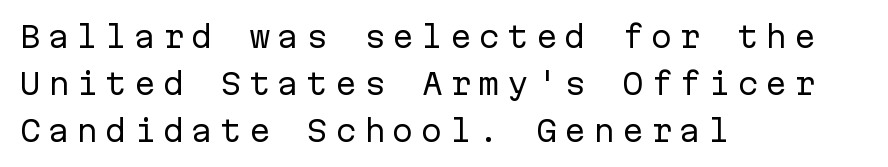
Does the copy run flush right? No — it runs flush left. The type is letterspaced generously, with wide tracking. The letters stand straight up with perfectly vertical stems. Letters rest on an invisible, unmarked baseline. Regarding leading, the lines here are spaced in the standard way. Letters have the restrained weight of plain body copy at most.
